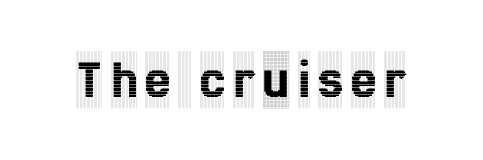
Is this a sans? No — the strokes have serifs. Style check: upright. This sample has the flowing, uneven cadence of proportional lettering. Letters rest on an invisible, unmarked baseline.
